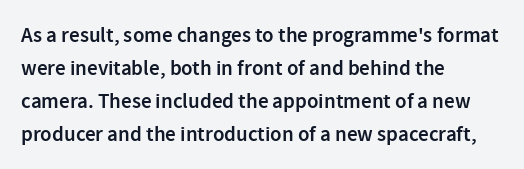
You could call the tracking neutral — neither tight nor loose. Which margin do the lines hug? The left one — the right edge is uneven. Regarding leading, the lines here are spaced in the standard way. Does the weight exceed regular? Yes, but only to semibold. The glyphs are unaccompanied by any horizontal stroke below them.
